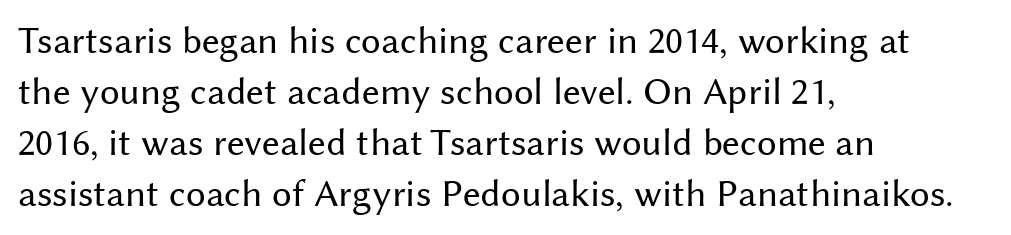
This sample uses a sans-serif face. This sample is left-justified, so line endings fall wherever the words run out. The space between consecutive lines is moderate. Decoration check: the copy has no underline. This sample has the flowing, uneven cadence of proportional lettering. There is no visible air inserted between adjacent glyphs.
